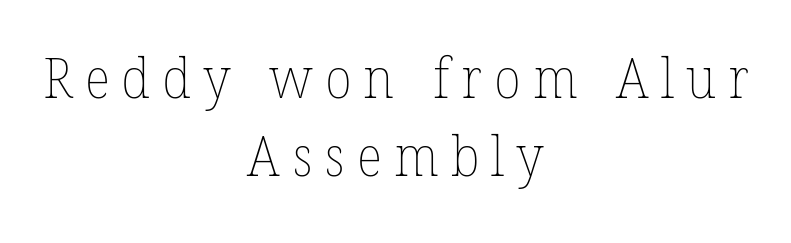
{"bold": "no", "weight": "thin", "width": "normal", "stroke_contrast": "low", "x_height": "medium", "monospaced": "no", "underline": "no", "align": "center", "line_spacing": "normal", "line_spacing_ratio": 1.41, "letter_spacing": "wide", "letter_spacing_em": 0.22, "glyph_px": 55}
